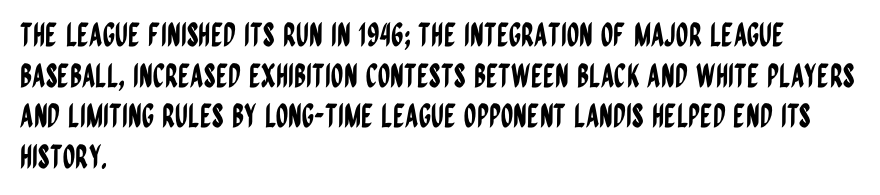
Descender tails drop into unmarked territory. The lines in this sample share a left origin and differ only in where they stop. The designer left line spacing at the default. To sum up the face: it is a sans, with no serifs. Spacing verdict: proportional, widths tailored to each character.
